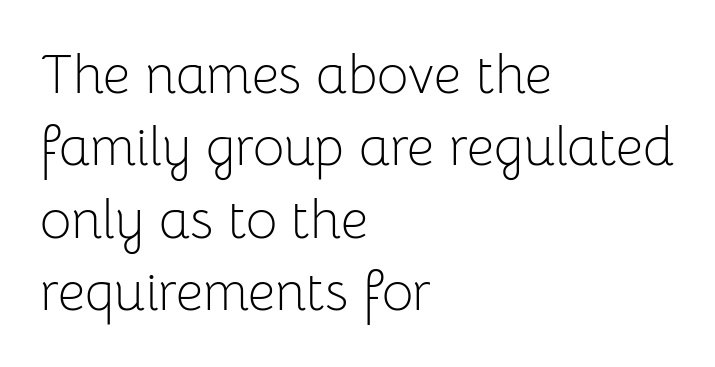
{"serif": "no", "italic": "no", "bold": "no", "weight": "light", "width": "normal", "stroke_contrast": "low", "x_height": "medium", "monospaced": "no", "underline": "no", "align": "left", "line_spacing": "normal", "line_spacing_ratio": 1.34, "letter_spacing": "normal", "letter_spacing_em": 0.0, "glyph_px": 54}
